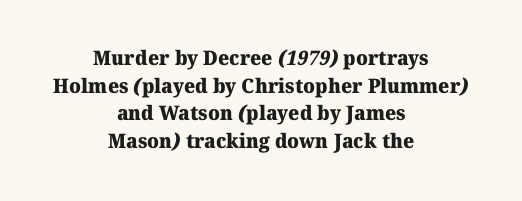
{"bold": "yes", "underline": "no", "align": "center", "line_spacing": "normal", "line_spacing_ratio": 1.38, "letter_spacing": "normal", "letter_spacing_em": 0.0, "glyph_px": 20}
